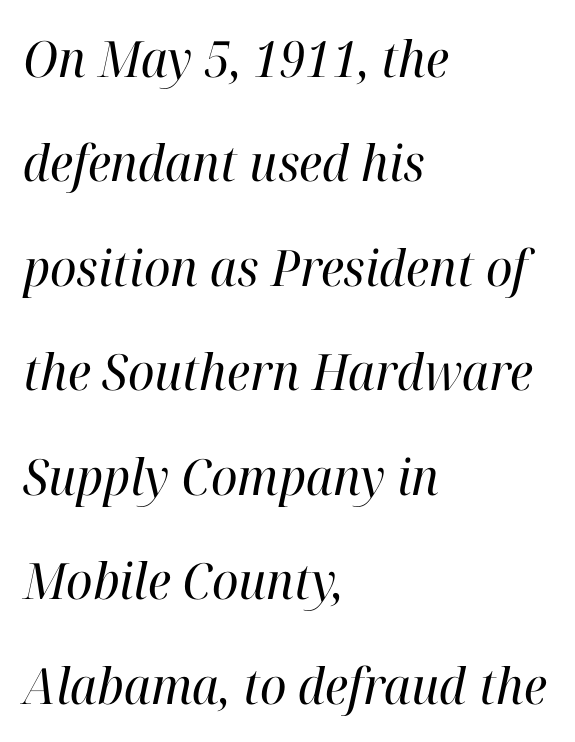
{"serif": "yes", "italic": "yes", "lean": "right", "slant_degrees": 12, "bold": "no", "weight": "regular", "width": "normal", "stroke_contrast": "high", "x_height": "medium", "monospaced": "no", "underline": "no", "align": "left", "line_spacing": "loose", "line_spacing_ratio": 2.09, "letter_spacing": "normal", "letter_spacing_em": 0.0, "glyph_px": 50}
